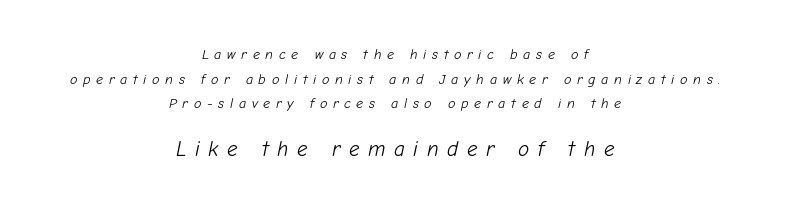
A light-to-regular cut is what we see here. Honestly, the letter spacing is so wide it's the main thing you notice. Notice how the passage keeps no hard edge, just a central spine. Small over large — that's the arrangement of the two blocks here.
